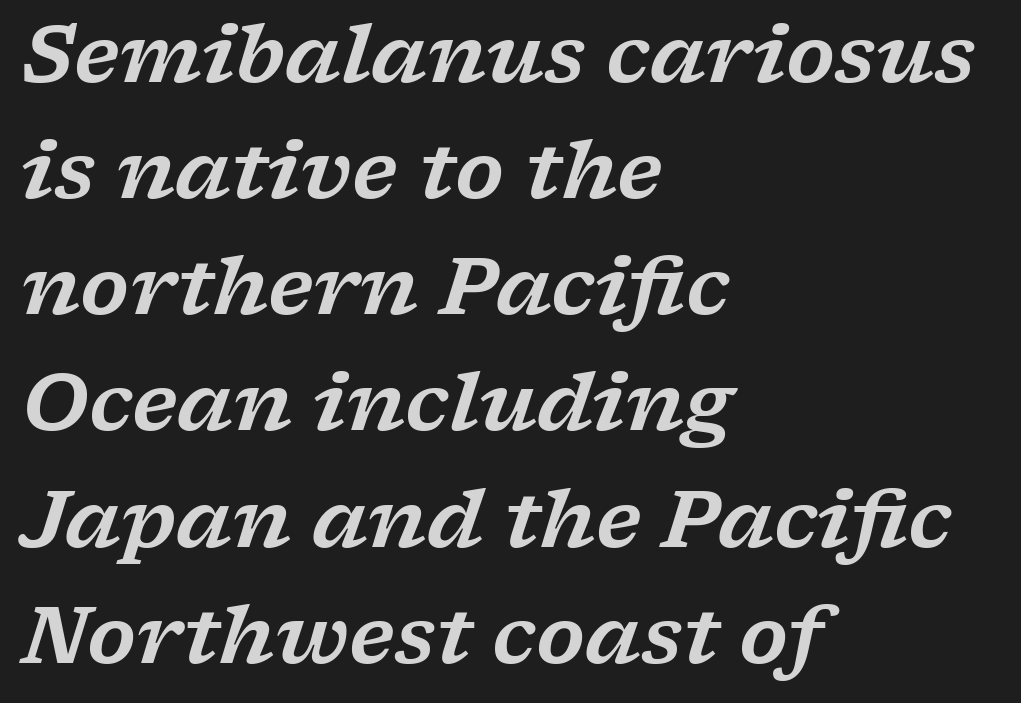
The letters carry serifs — small finishing strokes at the ends of their stems. The gaps between neighbouring characters are ordinary and unremarkable. The text carries the slant typical of an italic or oblique font. Beneath every word, the page is bare. Left-aligned paragraph, ragged on the right.
